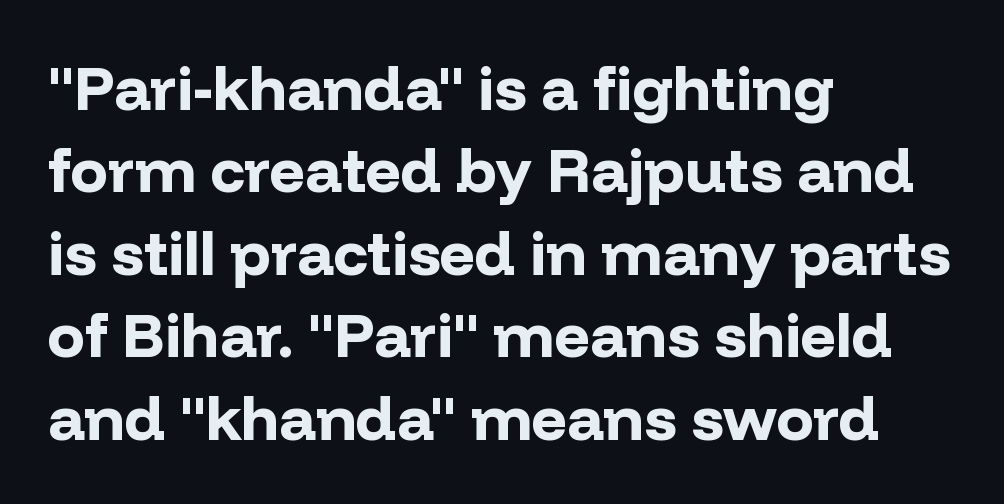
Q: Is the text bold? A: Yes.
Q: Is the text italic (slanted)? A: No, it is upright.
Q: Is the typeface a serif or a sans-serif typeface? A: Sans-serif.
Q: Is the text underlined? A: No.
Q: How is the paragraph aligned? A: Left-aligned.
Q: Is the spacing between letters normal or unusually wide? A: Normal.
Q: Is the spacing between lines tight, normal or loose? A: Normal.
Q: Width (condensed, normal, or wide)? A: Normal.
Q: Stroke contrast? A: Low.
Q: x-height? A: Medium.
Q: Monospaced? A: No.
